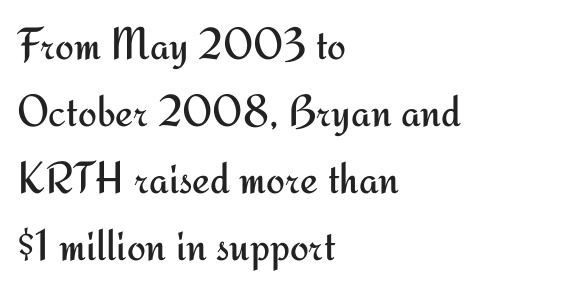
{"serif": "no", "italic": "no", "bold": "no", "weight": "regular", "width": "normal", "stroke_contrast": "medium", "x_height": "small", "monospaced": "no", "underline": "no", "align": "left", "line_spacing": "normal", "line_spacing_ratio": 1.49, "letter_spacing": "normal", "letter_spacing_em": 0.0, "glyph_px": 45}
